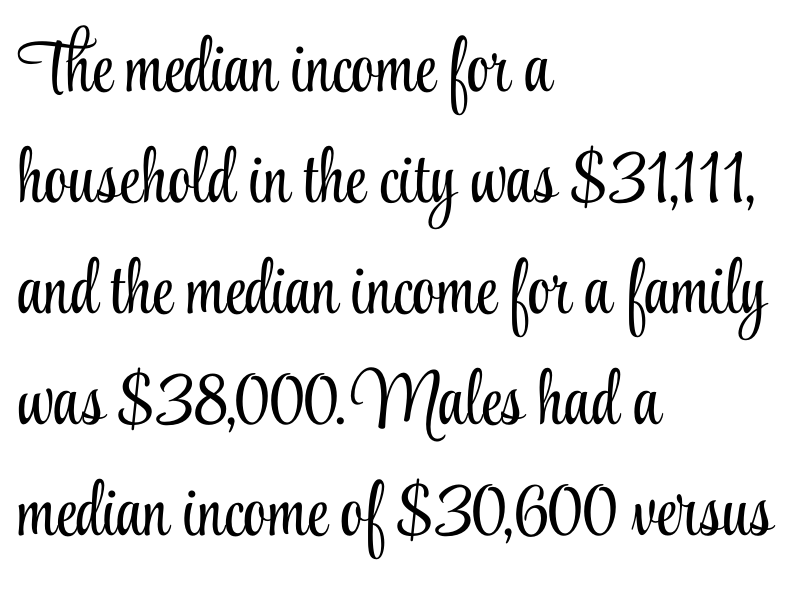
{"serif": "yes", "bold": "no", "weight": "light", "width": "condensed", "stroke_contrast": "low", "x_height": "small", "monospaced": "no", "underline": "no", "align": "left", "line_spacing": "normal", "line_spacing_ratio": 1.5, "letter_spacing": "normal", "letter_spacing_em": 0.0, "glyph_px": 74}
